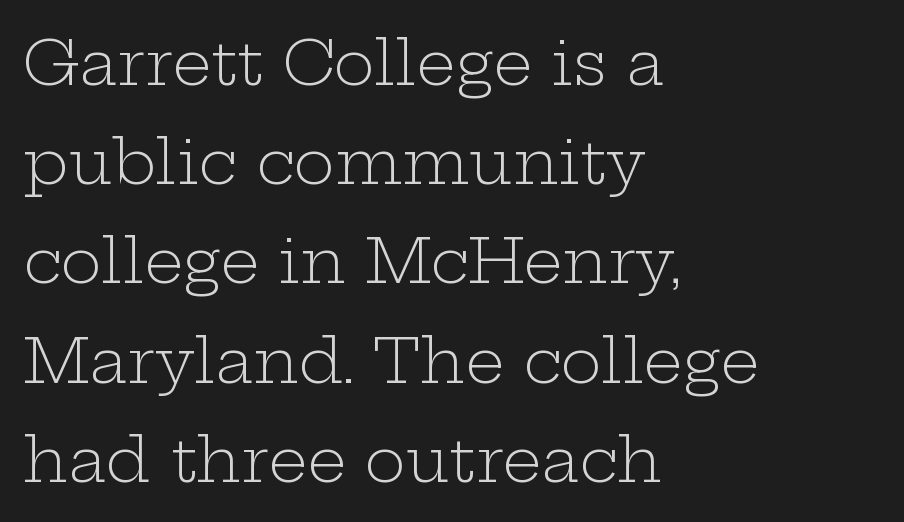
The image shows 62 px light, wide serif type, upright; set left-aligned, normal line spacing (1.6x), normal letter spacing, not underlined; low stroke contrast and a medium x-height.
